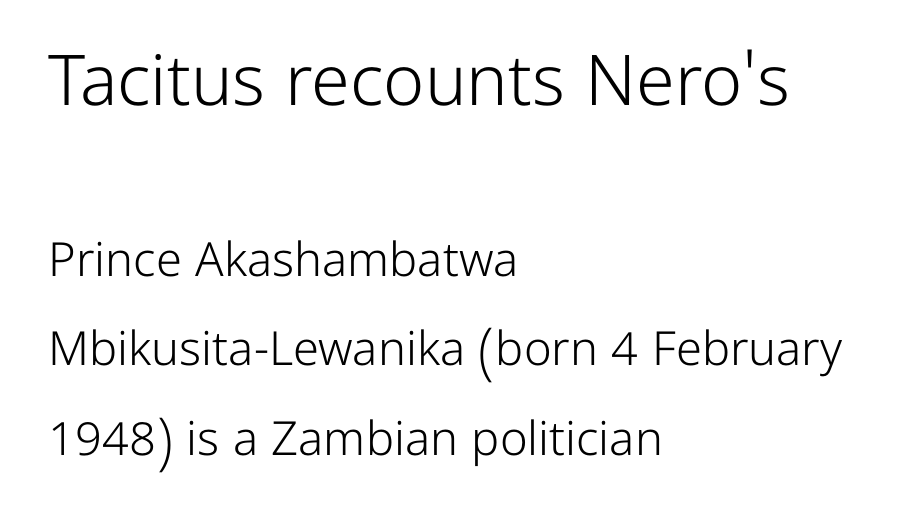
Does the type have serifs? No, each stem ends abruptly. Type size steps down from the first block to the second. If you drew a ruler down the left edge, every line would touch it. These lines keep a tight, regular rhythm from letter to letter.
